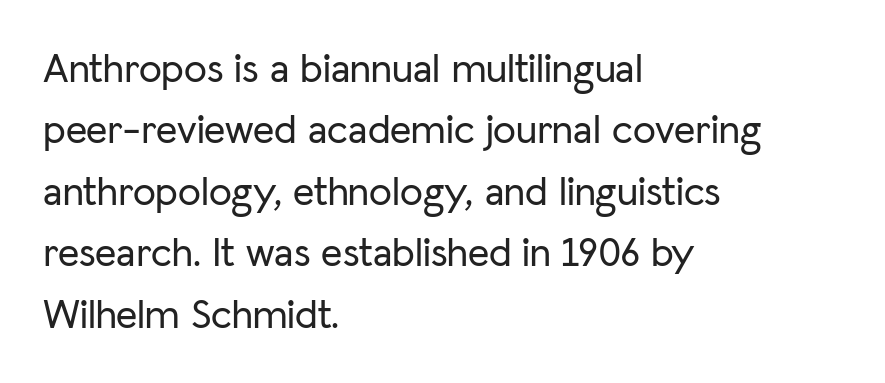
The designer left line spacing at the default. Honestly, there is no underline to notice here at all. These lines were composed using upright roman letters. Does extra space separate the letters? No, they use regular spacing. Where is the straight margin? On the left. Do the characters align in a grid? No, the font is proportional.
